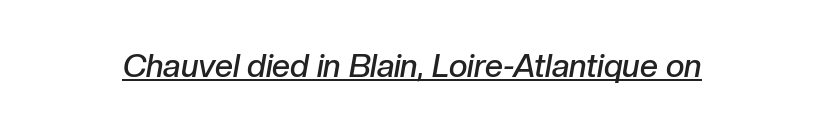
The rendering uses a semibold face; strokes are thickened but not to full bold. Compared with ordinary roman type, these characters are visibly tilted. Looks like regular typesetting: each glyph gets only the width it needs. Students, observe the line beneath the letters — that is underlining.
